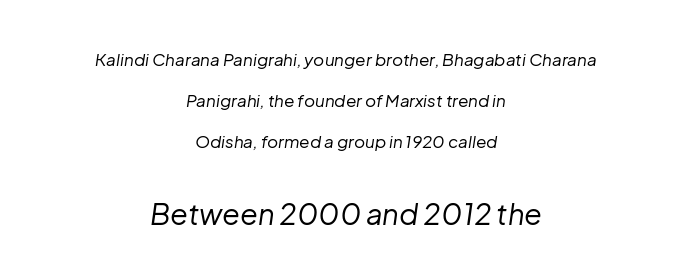
Compared with a typical body face, this is equally light or lighter still. The face used here has a pronounced slope to its letters. Whoever set this chose breathing room over compactness in the vertical rhythm. Character widths vary here, with narrow letters taking less room than wide ones. Short and long lines alike share a common midpoint. The emphasis by scale lands on block number two, below.
